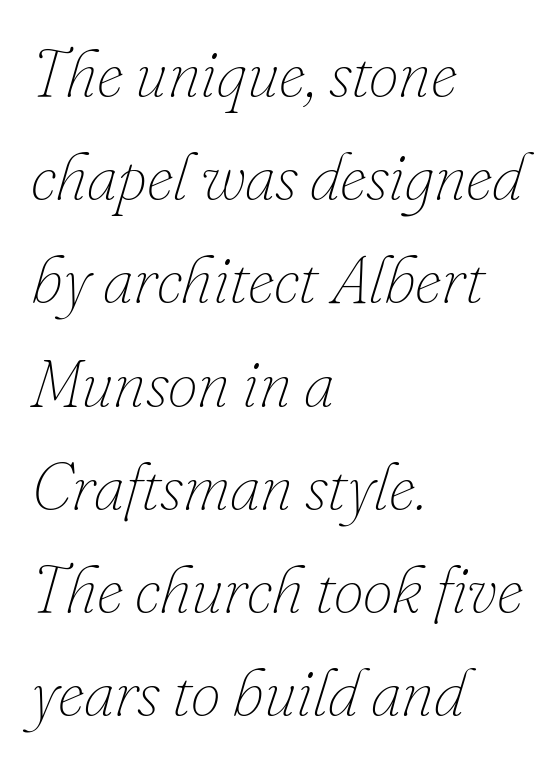
{"italic": "yes", "lean": "right", "slant_degrees": 16, "bold": "no", "weight": "thin", "width": "normal", "stroke_contrast": "low", "x_height": "small", "monospaced": "no", "underline": "no", "align": "left", "line_spacing": "normal", "line_spacing_ratio": 1.54, "letter_spacing": "normal", "letter_spacing_em": 0.0, "glyph_px": 67}
